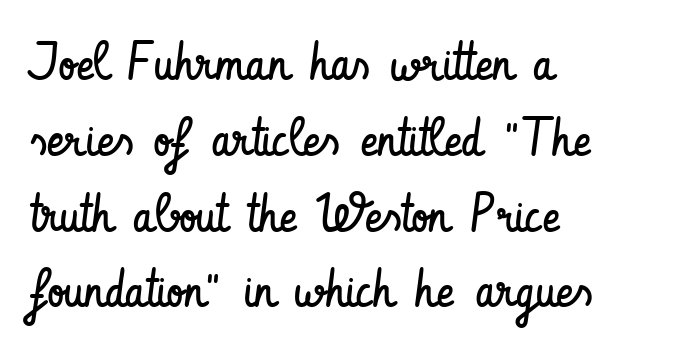
The image shows 53 px regular-weight, condensed sans-serif type, upright; set left-aligned, normal line spacing (1.43x), normal letter spacing, not underlined; low stroke contrast and a small x-height.
